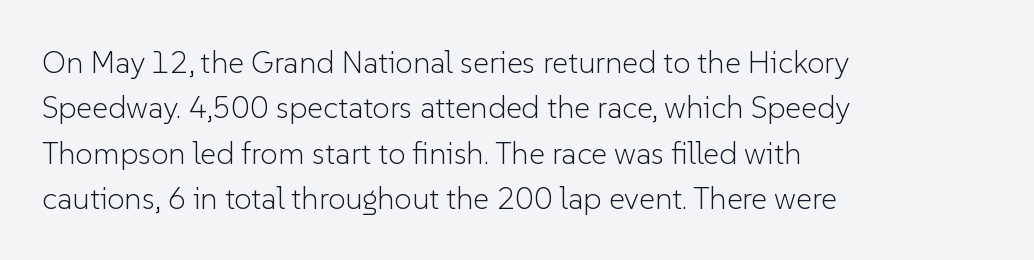
{"serif": "no", "italic": "no", "bold": "no", "weight": "light", "width": "normal", "stroke_contrast": "low", "x_height": "medium", "monospaced": "no", "underline": "no", "align": "left", "line_spacing": "normal", "line_spacing_ratio": 1.46, "letter_spacing": "normal", "letter_spacing_em": 0.0, "glyph_px": 31}
